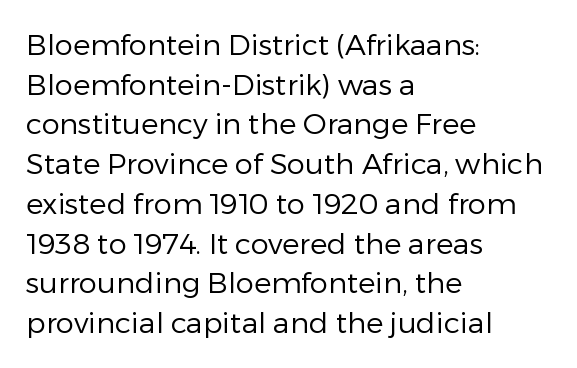
{"serif": "no", "italic": "no", "bold": "no", "weight": "regular", "width": "normal", "stroke_contrast": "low", "x_height": "medium", "monospaced": "no", "underline": "no", "align": "left", "line_spacing": "normal", "line_spacing_ratio": 1.37, "letter_spacing": "normal", "letter_spacing_em": 0.0, "glyph_px": 29}
